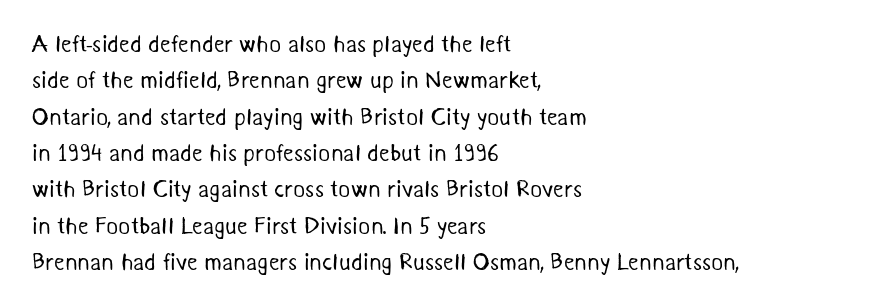
{"bold": "no", "underline": "no", "align": "left", "line_spacing": "normal", "line_spacing_ratio": 1.58, "letter_spacing": "normal", "letter_spacing_em": 0.0, "glyph_px": 23}
